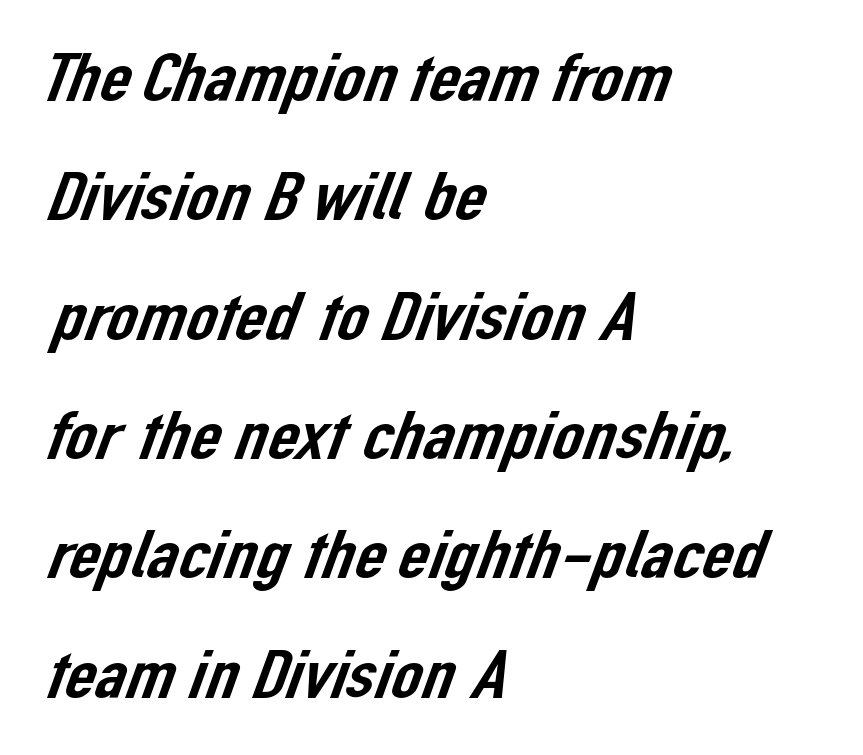
The typesetter chose a ragged-right arrangement here. Note the varied advance widths — an 'i' is clearly narrower than an 'm'. In terms of letterspacing, this is plain default setting. Any mark beneath the type? The region is blank. Are there feet on the stems? There aren't — it's a sans.
